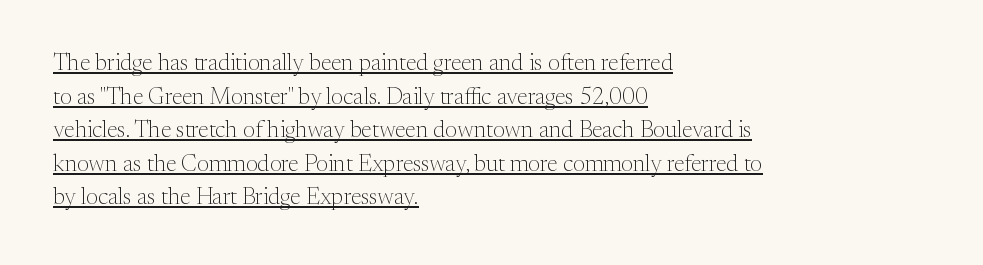
The image shows 23 px text type, upright; set left-aligned, normal line spacing (1.46x), normal letter spacing, underlined.
